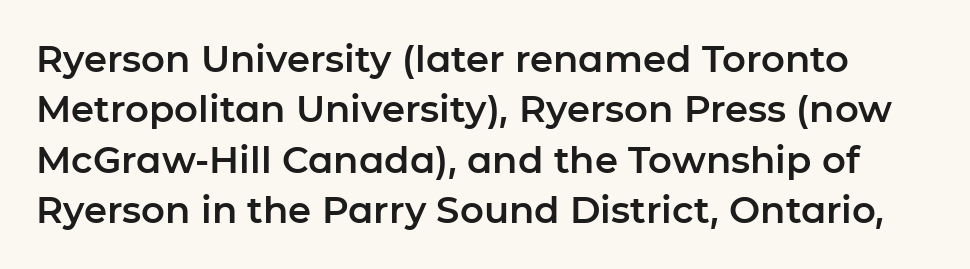
If you measured baseline to baseline, you'd find a middling distance. The specimen reads as upright at a glance. Each letter keeps its own natural width here, so spacing adapts to shape. The space beneath each line is pristine and unruled. Classification — sans serif. Words appear dense and cohesive because spacing is normal.
